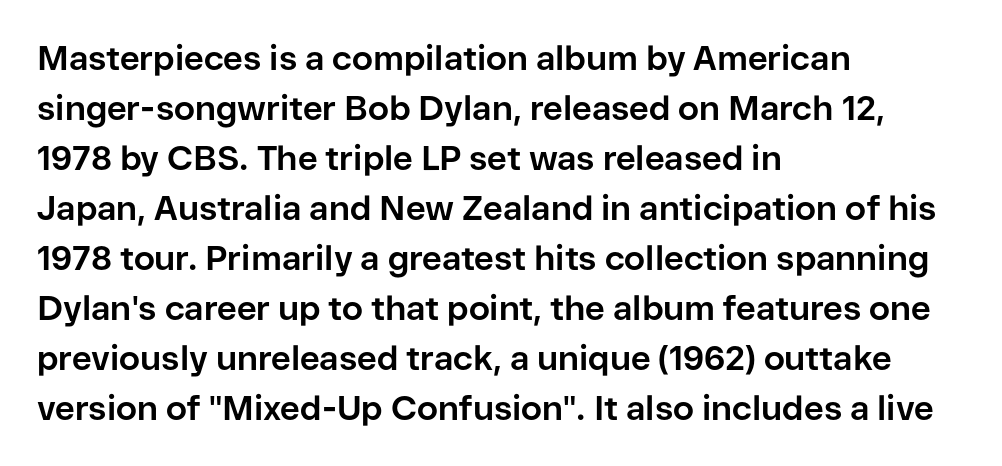
Looks like regular typesetting: each glyph gets only the width it needs. These lines are set flush left with a ragged right edge. The face used here is a sans, in the tradition of grotesques and geometrics. The rendering keeps characters at their native spacing. Characters remain perfectly vertical along every line. The lines sit at an ordinary, default distance from one another.
